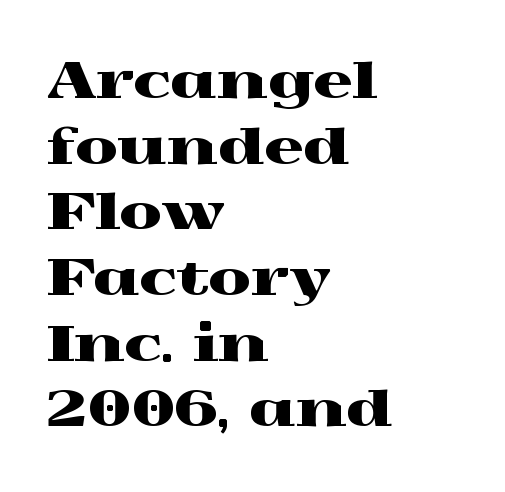
The image shows 49 px wide serif type, upright; set left-aligned, normal line spacing (1.34x), normal letter spacing, not underlined; a medium x-height.
